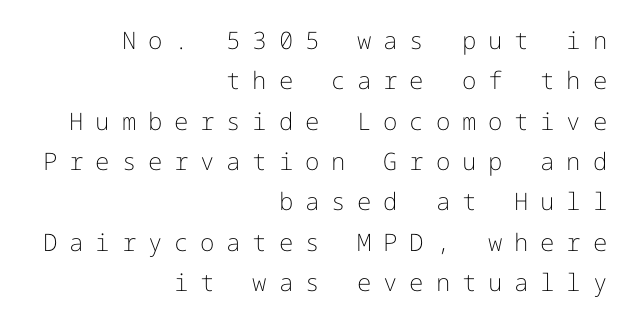
This block has exactly the height ordinary leading produces. This rendering uses right alignment, leaving the left contour irregular. The passage shown is not underscored anywhere. Style check: upright.
